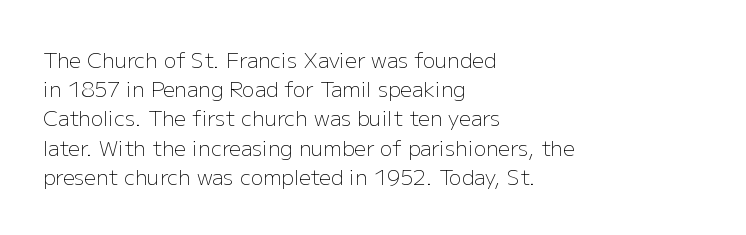
{"italic": "no", "bold": "no", "underline": "no", "align": "left", "line_spacing": "normal", "line_spacing_ratio": 1.39, "letter_spacing": "normal", "letter_spacing_em": 0.0, "glyph_px": 21}
